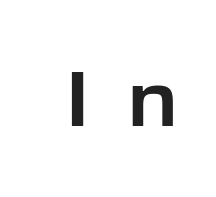
The image shows 79 px sans-serif type, upright; set unusually wide letter spacing (+0.45 em), not underlined; low stroke contrast and a medium x-height.
